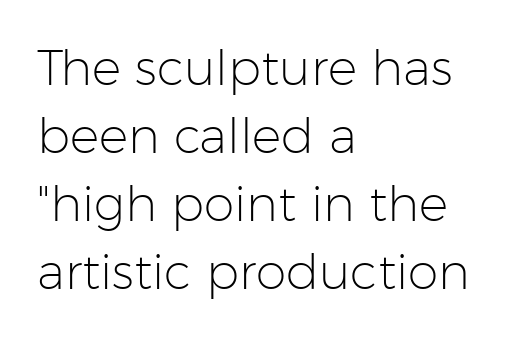
Q: Is the text bold? A: No.
Q: Is the text italic (slanted)? A: No, it is upright.
Q: Is the typeface a serif or a sans-serif typeface? A: Sans-serif.
Q: Is the text underlined? A: No.
Q: How is the paragraph aligned? A: Left-aligned.
Q: Is the spacing between letters normal or unusually wide? A: Normal.
Q: Is the spacing between lines tight, normal or loose? A: Normal.
Q: Width (condensed, normal, or wide)? A: Normal.
Q: Stroke contrast? A: Low.
Q: x-height? A: Medium.
Q: Monospaced? A: No.
